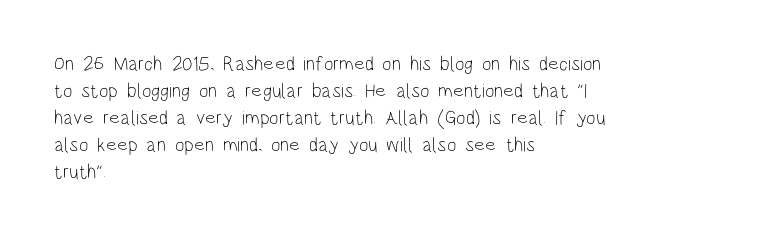
This sample uses an upright cut, with every glyph sitting square on the baseline. Reading down the column, the eye jumps a familiar distance to each next line. The horizontal fit of the characters is conventional and even. This is not heavy type; no bold has been used.
